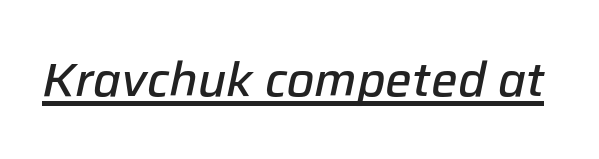
A typographer would call this underscored text. Stroke thickness is moderately raised; the sample reads as semibold. The passage shown has conventional tracking throughout. Spacing verdict: proportional, widths tailored to each character.
